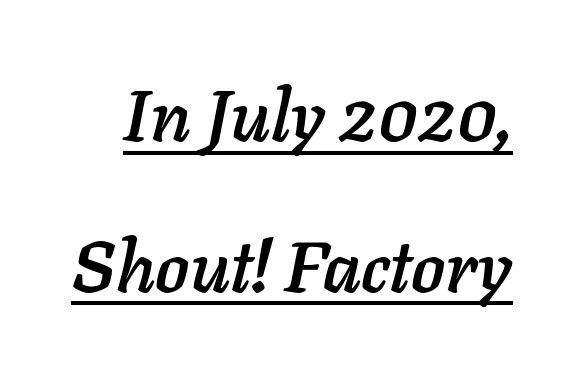
The image shows 71 px text type, italic (leaning right); set loose line spacing (2.12x), normal letter spacing, underlined; low stroke contrast and a medium x-height.
